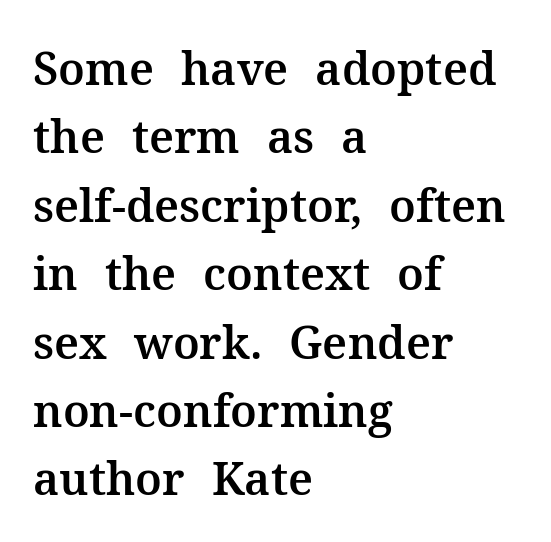
The image shows 45 px serif type, upright; set left-aligned, normal line spacing (1.52x), normal letter spacing, not underlined; medium stroke contrast and a medium x-height.
